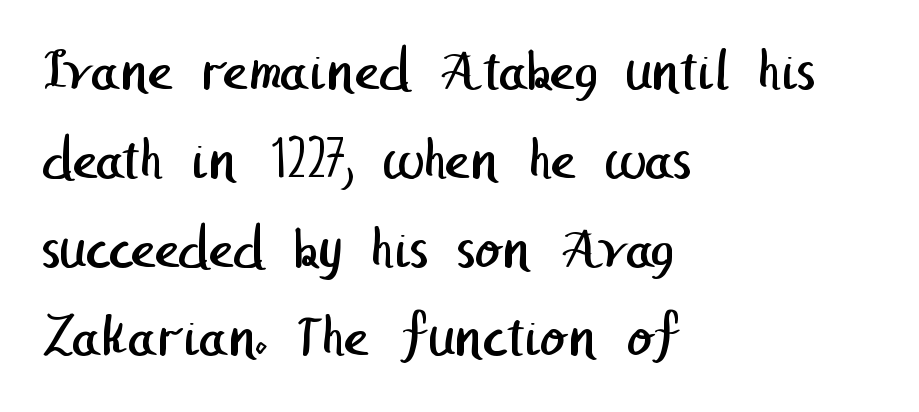
{"serif": "no", "bold": "no", "weight": "regular", "width": "normal", "stroke_contrast": "low", "x_height": "medium", "underline": "no", "align": "left", "line_spacing": "normal", "line_spacing_ratio": 1.48, "letter_spacing": "normal", "letter_spacing_em": 0.0, "glyph_px": 60}
